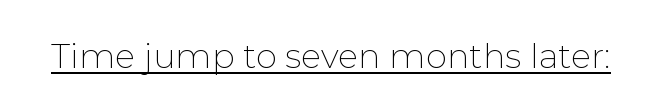
The image shows 34 px thin sans-serif type, upright; set normal letter spacing, underlined; low stroke contrast and a medium x-height.
